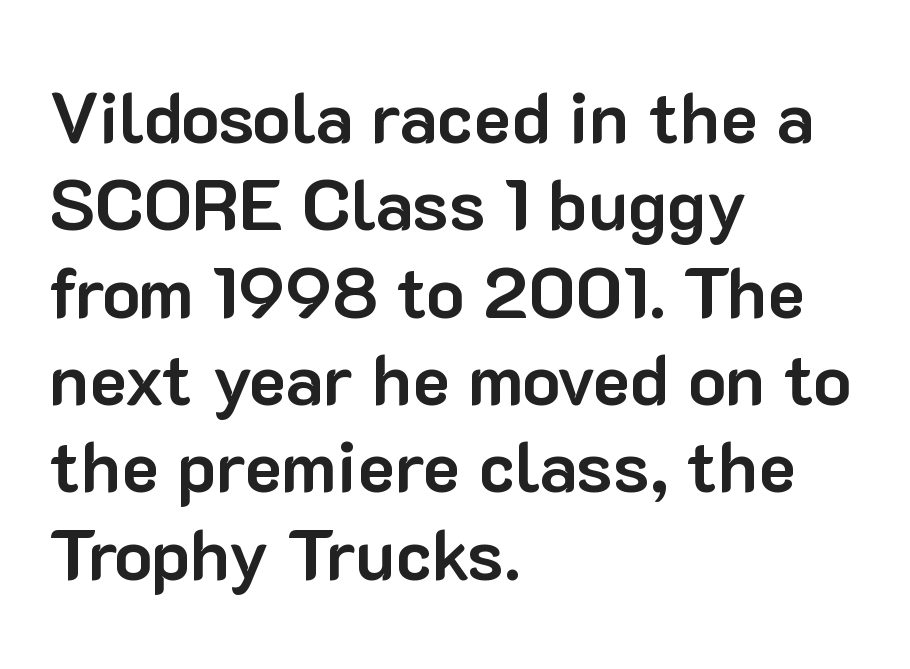
The image shows 71 px bold sans-serif type, upright; set left-aligned, line spacing 1.23x, normal letter spacing, not underlined; low stroke contrast and a medium x-height.
